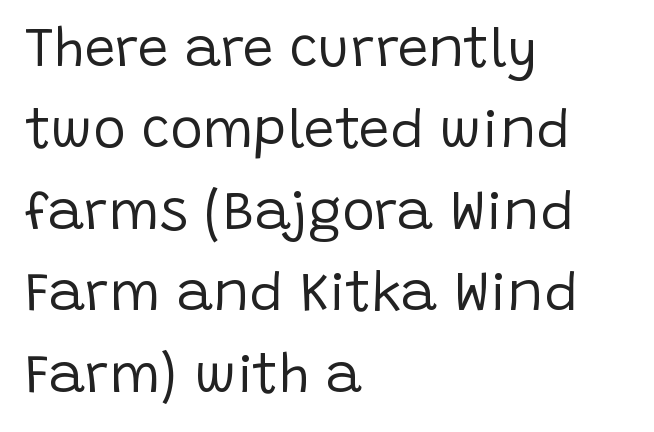
Are there feet on the stems? There aren't — it's a sans. This rendering leaves character spacing at its baseline value. Typeset ragged right — the left edge is the straight one. Stems and bowls with no extra thickness — not bold.
